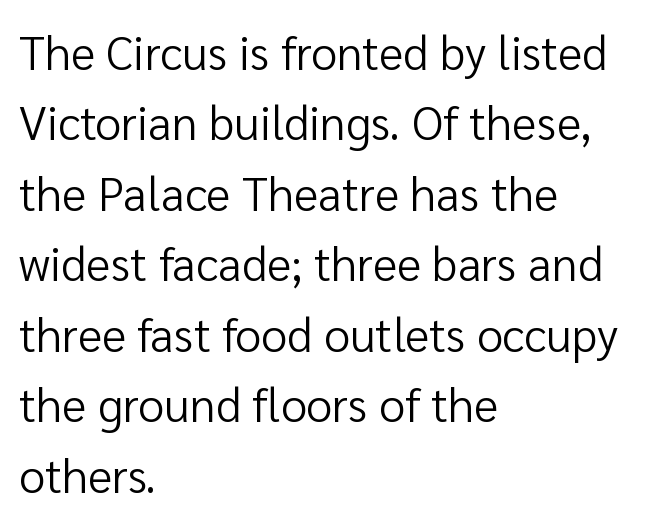
The image shows 47 px regular-weight sans-serif type, upright; set left-aligned, normal line spacing (1.5x), normal letter spacing, not underlined; low stroke contrast and a medium x-height.
